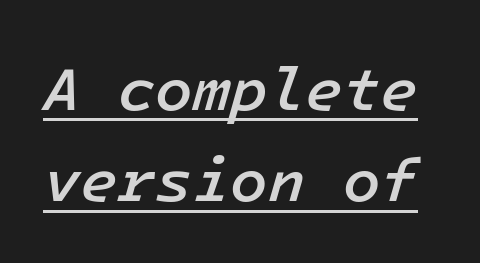
Weight check: semibold — heavier than regular, not quite bold. Has an underline been added? It has. Observe the ordinary spacing: letters are neighbours, not strangers. This sample uses an oblique cut, with every glyph tilted off the vertical.
